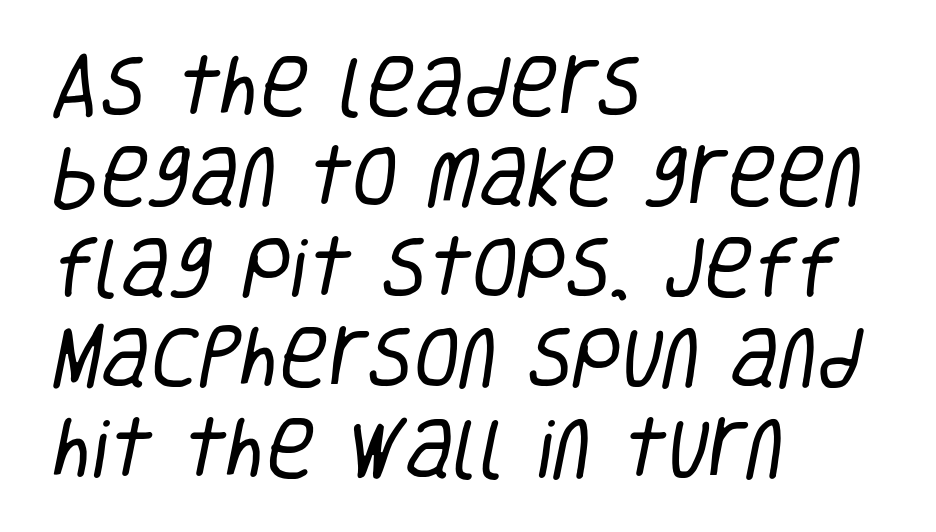
{"serif": "no", "bold": "no", "weight": "regular", "width": "condensed", "stroke_contrast": "low", "x_height": "large", "monospaced": "no", "underline": "no", "align": "left", "line_spacing": "normal", "line_spacing_ratio": 1.35, "letter_spacing": "normal", "letter_spacing_em": 0.0, "glyph_px": 67}
